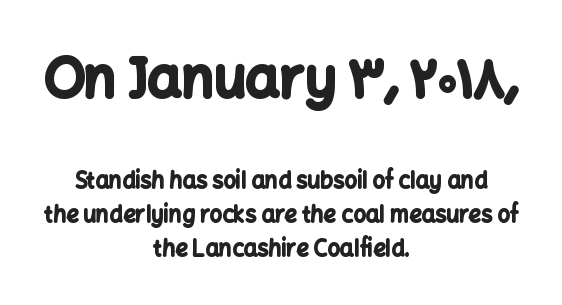
Every stem runs plumb, perpendicular to the baseline. Spacing verdict: proportional, widths tailored to each character. Plenty of ink on the page — the face is bold. The rag falls on both sides of this text block equally. Letterform terminals end flat and unadorned throughout the passage. Bare-footed words on every line.
